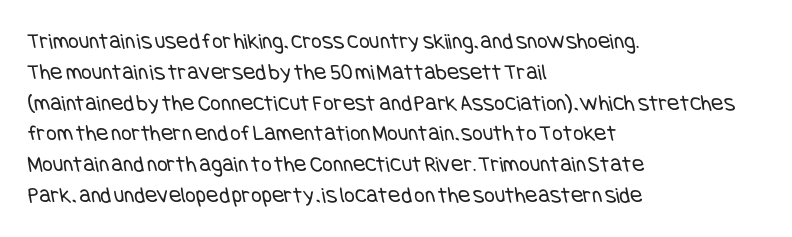
{"bold": "no", "underline": "no", "align": "left", "line_spacing": "normal", "line_spacing_ratio": 1.34, "letter_spacing": "normal", "letter_spacing_em": 0.0, "glyph_px": 23}
